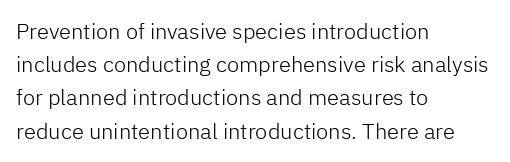
Q: Is the text bold? A: No.
Q: Is the text italic (slanted)? A: No, it is upright.
Q: Is the text underlined? A: No.
Q: How is the paragraph aligned? A: Left-aligned.
Q: Is the spacing between letters normal or unusually wide? A: Normal.
Q: Is the spacing between lines tight, normal or loose? A: Normal.
